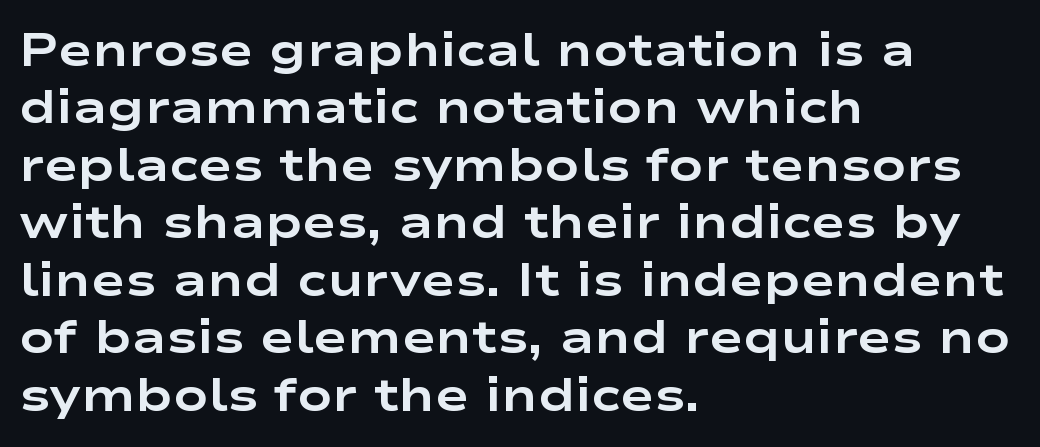
Q: Is the text bold? A: Yes.
Q: Is the text italic (slanted)? A: No, it is upright.
Q: Is the typeface a serif or a sans-serif typeface? A: Sans-serif.
Q: Is the text underlined? A: No.
Q: How is the paragraph aligned? A: Left-aligned.
Q: Is the spacing between letters normal or unusually wide? A: Normal.
Q: Is the spacing between lines tight, normal or loose? A: Normal.
Q: Width (condensed, normal, or wide)? A: Wide.
Q: Stroke contrast? A: Low.
Q: x-height? A: Medium.
Q: Monospaced? A: No.
